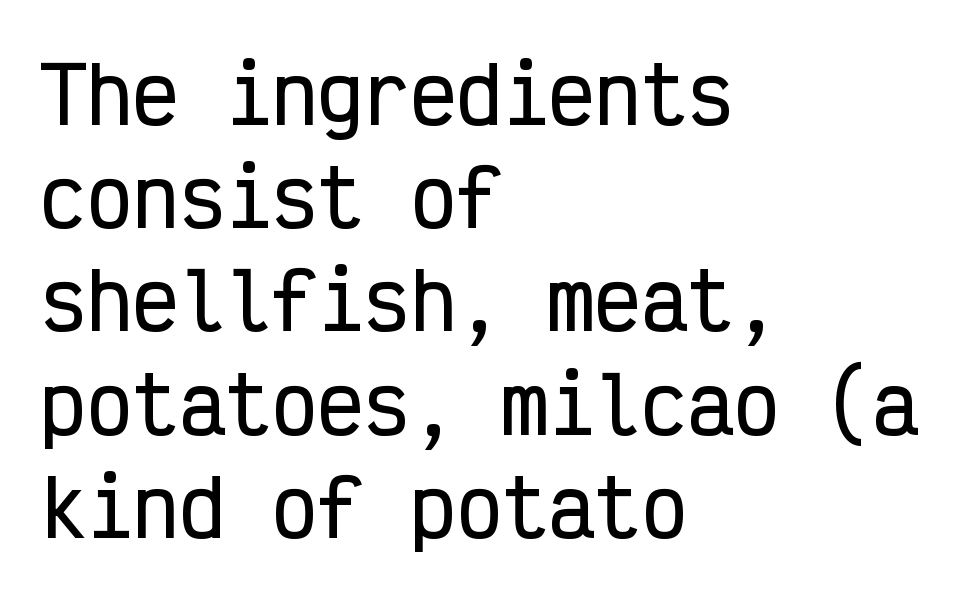
The image shows 77 px condensed sans-serif type, upright, monospaced; set left-aligned, normal line spacing (1.34x), normal letter spacing, not underlined; low stroke contrast and a medium x-height.
